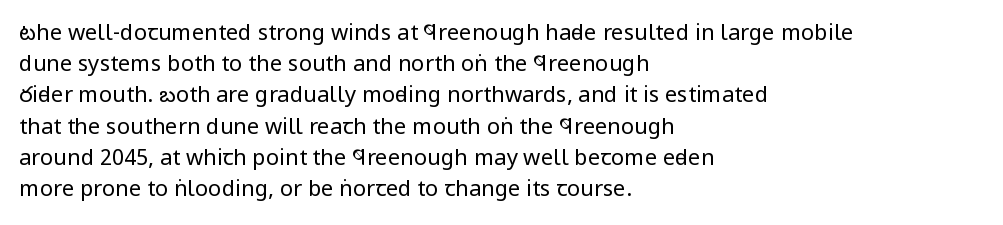
Q: Is the text bold? A: No.
Q: Is the text italic (slanted)? A: No, it is upright.
Q: Is the text underlined? A: No.
Q: How is the paragraph aligned? A: Left-aligned.
Q: Is the spacing between letters normal or unusually wide? A: Normal.
Q: Is the spacing between lines tight, normal or loose? A: Normal.
